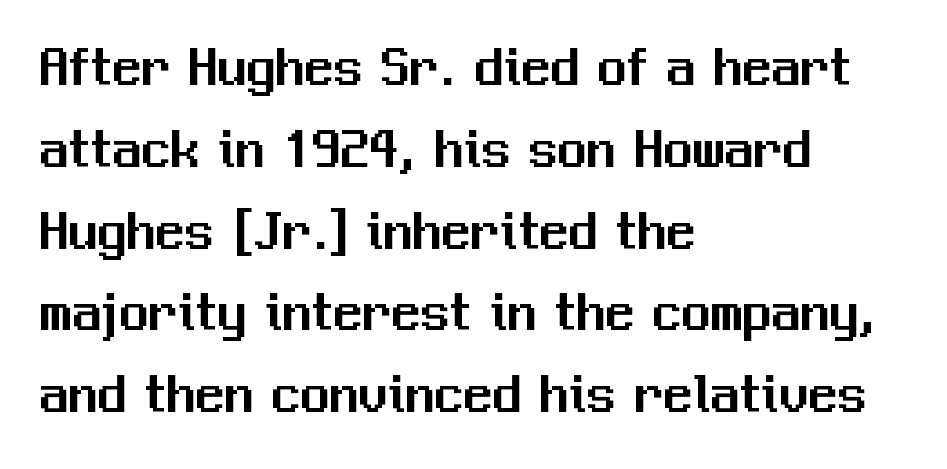
Q: Is the text italic (slanted)? A: No, it is upright.
Q: Is the typeface a serif or a sans-serif typeface? A: Sans-serif.
Q: Is the text underlined? A: No.
Q: How is the paragraph aligned? A: Left-aligned.
Q: Is the spacing between letters normal or unusually wide? A: Normal.
Q: Is the spacing between lines tight, normal or loose? A: Normal.
Q: Width (condensed, normal, or wide)? A: Normal.
Q: Stroke contrast? A: Medium.
Q: x-height? A: Medium.
Q: Monospaced? A: No.
